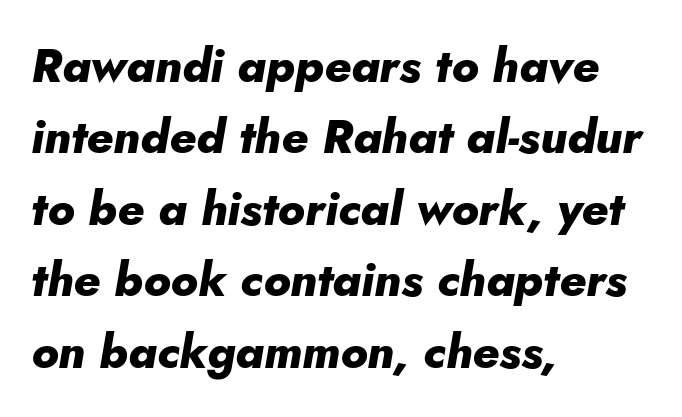
The image shows 47 px heavy type, italic (leaning right); set left-aligned, normal line spacing (1.52x), normal letter spacing, not underlined; low stroke contrast and a small x-height.
